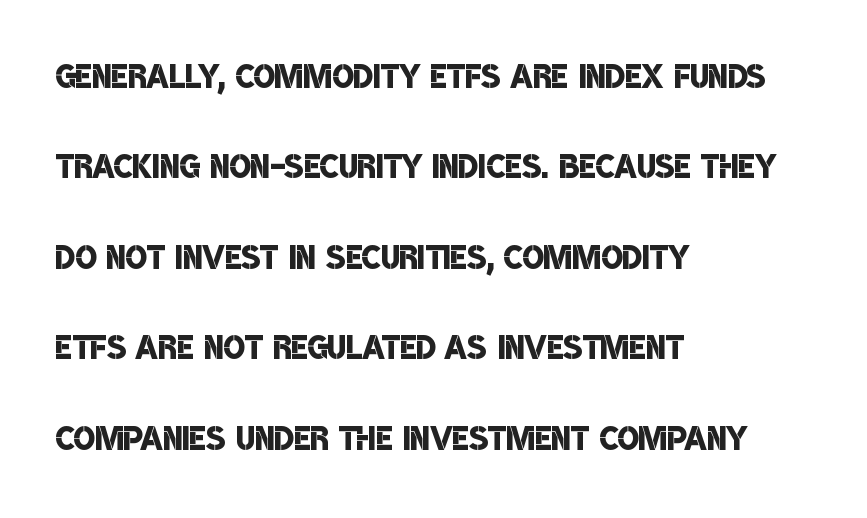
Q: Is the text bold? A: Semi-bold.
Q: Is the typeface a serif or a sans-serif typeface? A: Sans-serif.
Q: Is the text underlined? A: No.
Q: How is the paragraph aligned? A: Left-aligned.
Q: Is the spacing between letters normal or unusually wide? A: Normal.
Q: Is the spacing between lines tight, normal or loose? A: Loose.
Q: Width (condensed, normal, or wide)? A: Condensed.
Q: Stroke contrast? A: Low.
Q: x-height? A: Large.
Q: Monospaced? A: No.
